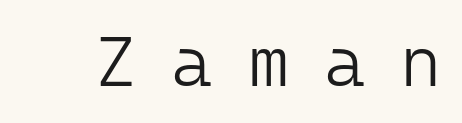
Q: Is the text bold? A: No.
Q: Is the text italic (slanted)? A: No, it is upright.
Q: Is the typeface a serif or a sans-serif typeface? A: Sans-serif.
Q: Is the text underlined? A: No.
Q: Is the spacing between letters normal or unusually wide? A: Unusually wide.
Q: Width (condensed, normal, or wide)? A: Normal.
Q: Stroke contrast? A: Low.
Q: x-height? A: Medium.
Q: Monospaced? A: Yes.
